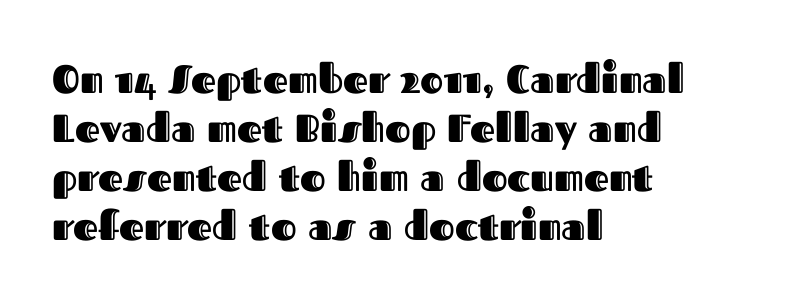
The image shows 39 px text type, upright; set left-aligned, normal line spacing (1.26x), normal letter spacing, not underlined; a medium x-height.
